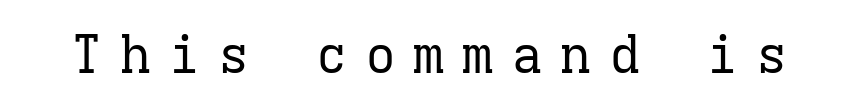
Serif or sans? Serif — the stroke terminals have little feet. Loose tracking; the words dissolve into strings of separated letters. A typesetter would call this monospace, since all characters share one set width. Notice how the stems are strictly vertical — no italics here. Vertical stems look standard width or narrower in stroke. Words float on clear page, feet unadorned.
